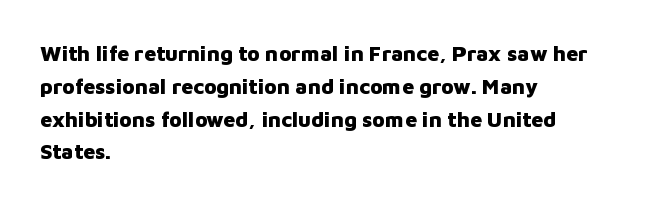
Weight check: bold — yes, fully. This rendering features lettering with no underline. This is the regular roman posture of the typeface. Is there much room between lines? A standard amount, neither cramped nor airy. No extra tracking has been applied to these lines. The rag falls on the right side of this text block.
